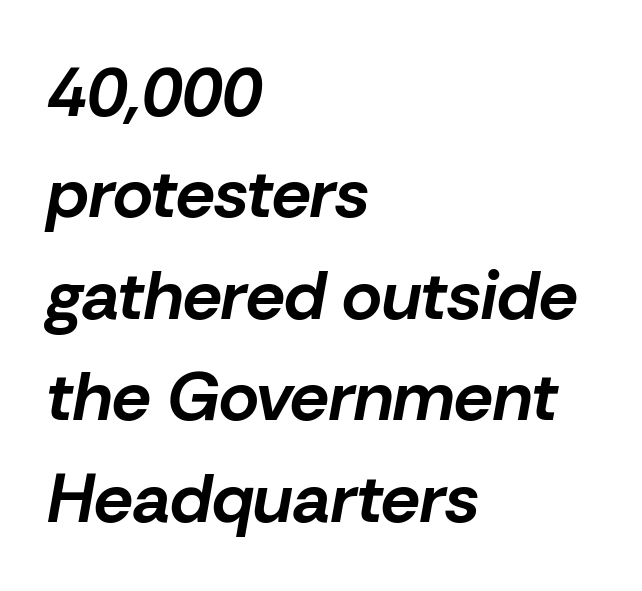
The image shows 69 px bold type, italic (leaning right); set left-aligned, normal line spacing (1.47x), normal letter spacing, not underlined; low stroke contrast and a medium x-height.
